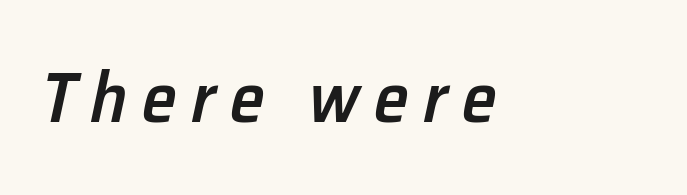
The image shows 71 px semibold type, italic (leaning right); set unusually wide letter spacing (+0.2 em), not underlined; low stroke contrast and a medium x-height.
